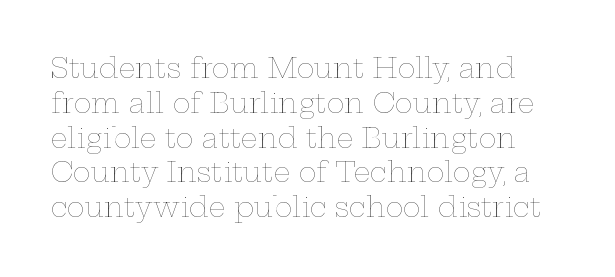
Q: Is the text bold? A: No.
Q: Is the text italic (slanted)? A: No, it is upright.
Q: Is the text underlined? A: No.
Q: Is the spacing between letters normal or unusually wide? A: Normal.
Q: Is the spacing between lines tight, normal or loose? A: Normal.
